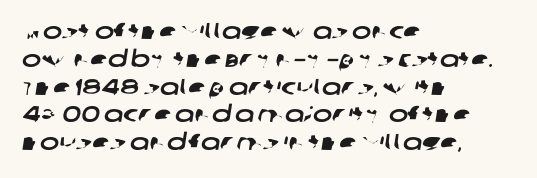
The image shows 23 px text type; set left-aligned, line spacing 1.21x, normal letter spacing, not underlined.
